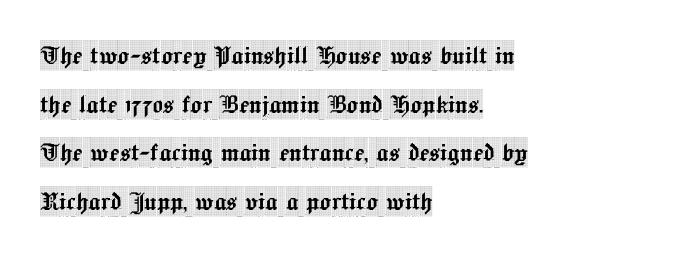
{"serif": "yes", "italic": "no", "width": "condensed", "x_height": "large", "monospaced": "no", "underline": "no", "align": "left", "line_spacing": "normal", "line_spacing_ratio": 1.62, "letter_spacing": "normal", "letter_spacing_em": 0.0, "glyph_px": 30}
